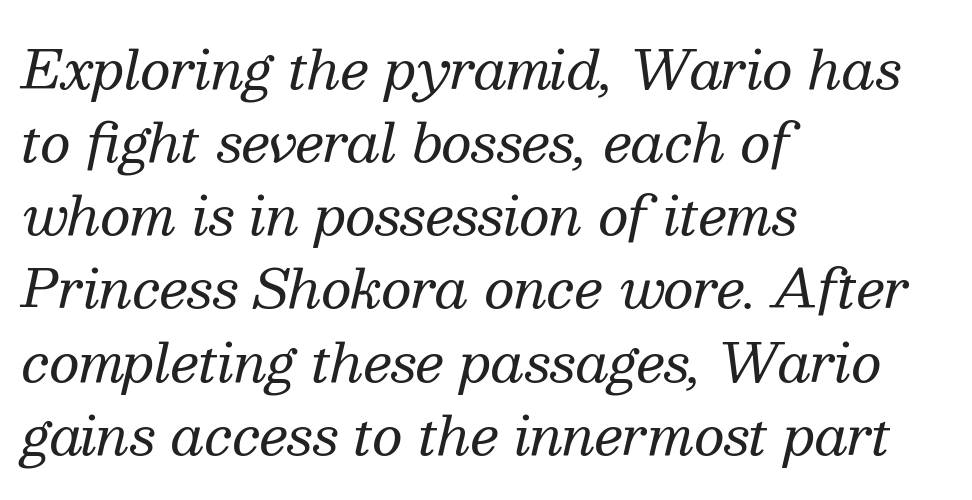
The image shows 53 px regular-weight serif type, italic (leaning right); set left-aligned, normal line spacing (1.38x), normal letter spacing, not underlined; medium stroke contrast and a medium x-height.
